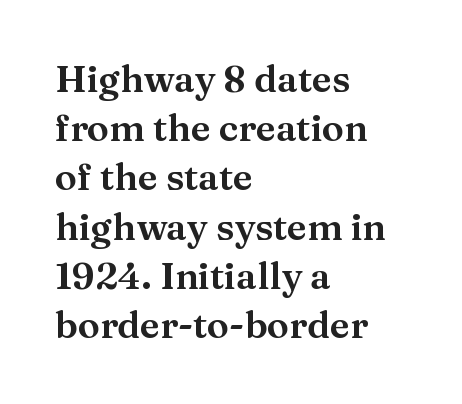
{"serif": "yes", "italic": "no", "width": "normal", "stroke_contrast": "medium", "x_height": "medium", "monospaced": "no", "underline": "no", "align": "left", "line_spacing": "normal", "line_spacing_ratio": 1.33, "letter_spacing": "normal", "letter_spacing_em": 0.0, "glyph_px": 37}
